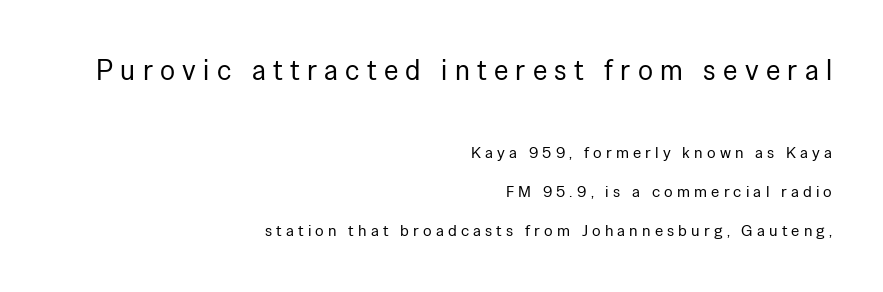
{"serif": "no", "italic": "no", "bold": "no", "weight": "regular", "width": "normal", "stroke_contrast": "low", "x_height": "medium", "monospaced": "no", "underline": "no", "align": "right", "line_spacing": "loose", "line_spacing_ratio": 2.42, "letter_spacing": "wide", "letter_spacing_em": 0.26, "larger_block": "first", "size_ratio": 1.75, "glyph_px": 28}
